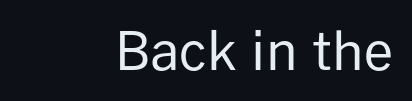
{"serif": "no", "italic": "no", "bold": "no", "weight": "regular", "width": "normal", "stroke_contrast": "low", "x_height": "medium", "monospaced": "no", "underline": "no", "align": "right", "letter_spacing": "normal", "letter_spacing_em": 0.0, "glyph_px": 52}
